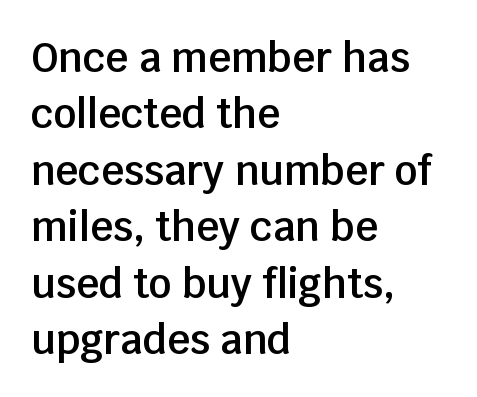
{"serif": "no", "italic": "no", "bold": "semi", "weight": "semibold", "width": "normal", "stroke_contrast": "low", "x_height": "large", "monospaced": "no", "underline": "no", "align": "left", "line_spacing": "normal", "line_spacing_ratio": 1.41, "letter_spacing": "normal", "letter_spacing_em": 0.0, "glyph_px": 40}
